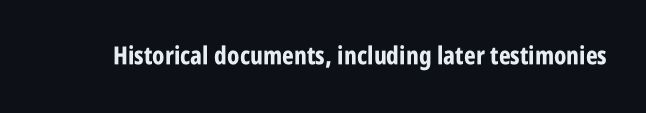
Underlining? Definitely not there. Strong, thick strokes mark this as bold type. This sample uses an upright cut, with every glyph sitting square on the baseline. A typesetter would call this zero additional tracking.
